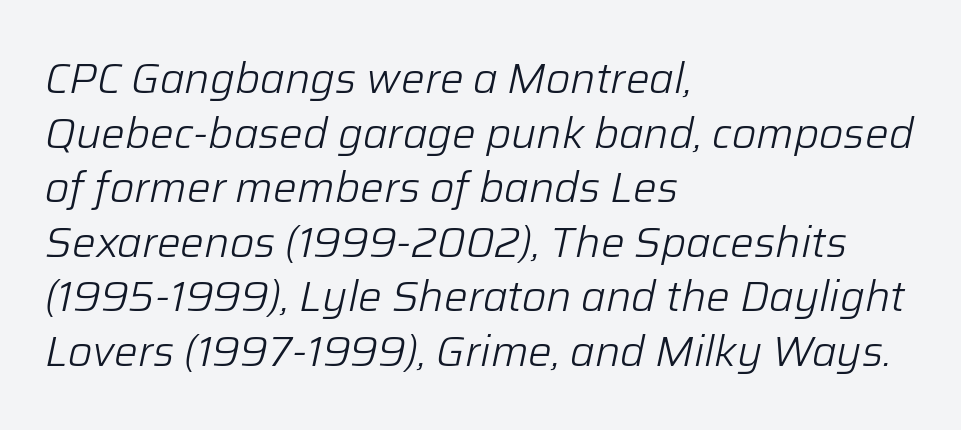
Observe the ordinary spacing: letters are neighbours, not strangers. Leading: standard. The weight would be labelled regular, book, light, or lighter still. Posture: slanted.
